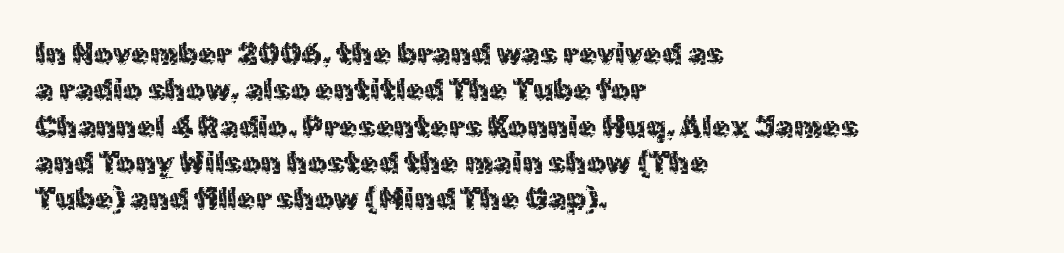
The image shows 30 px regular-weight sans-serif type, upright; set left-aligned, line spacing 1.21x, normal letter spacing, not underlined; a medium x-height.
